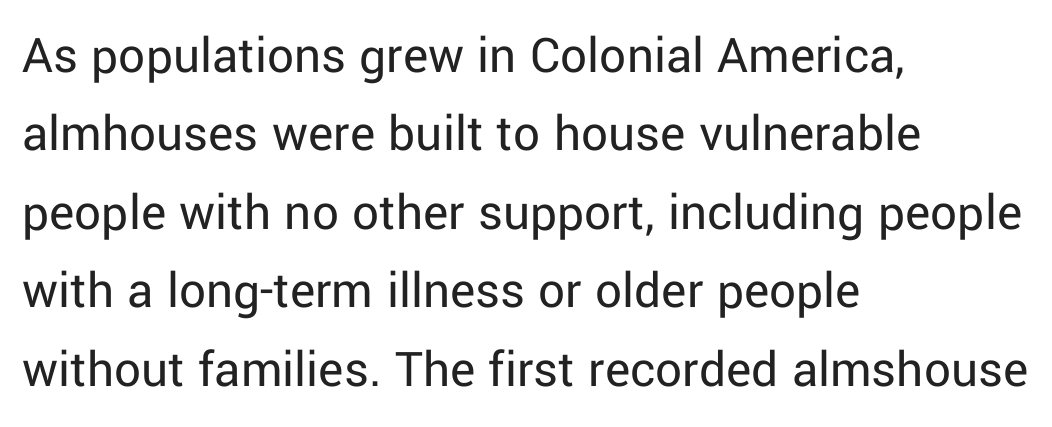
The baseline area is clear. No italicization has been applied; the sample stays upright. This is sans-serif lettering, the kind often seen on screens and signage. The lines sit at an ordinary, default distance from one another. Observe the ordinary spacing: letters are neighbours, not strangers.
